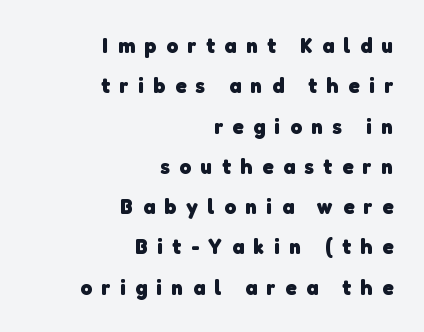
{"bold": "yes", "underline": "no", "align": "right", "line_spacing_ratio": 1.83, "letter_spacing": "wide", "letter_spacing_em": 0.44, "glyph_px": 22}
